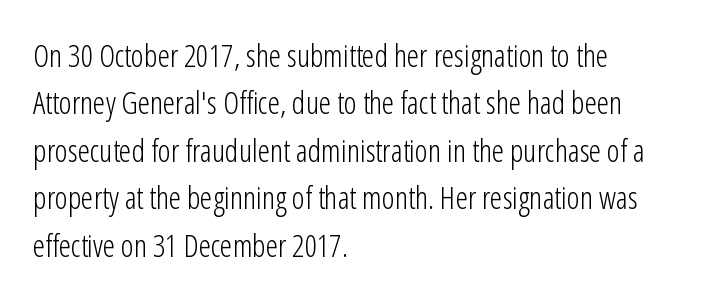
The image shows 31 px light, condensed sans-serif type, upright; set left-aligned, normal line spacing (1.53x), normal letter spacing, not underlined; low stroke contrast and a medium x-height.
